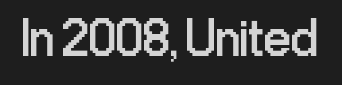
{"serif": "no", "italic": "no", "bold": "no", "weight": "regular", "width": "condensed", "stroke_contrast": "low", "x_height": "medium", "monospaced": "no", "underline": "no", "letter_spacing": "normal", "letter_spacing_em": 0.0, "glyph_px": 54}
